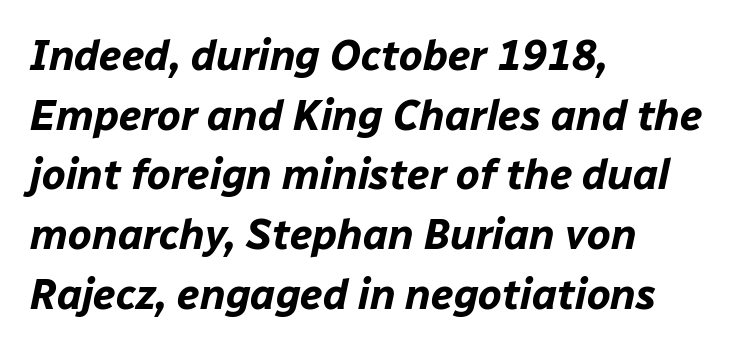
The image shows 42 px bold type, italic (leaning right); set left-aligned, normal line spacing (1.42x), normal letter spacing, not underlined; low stroke contrast and a medium x-height.
